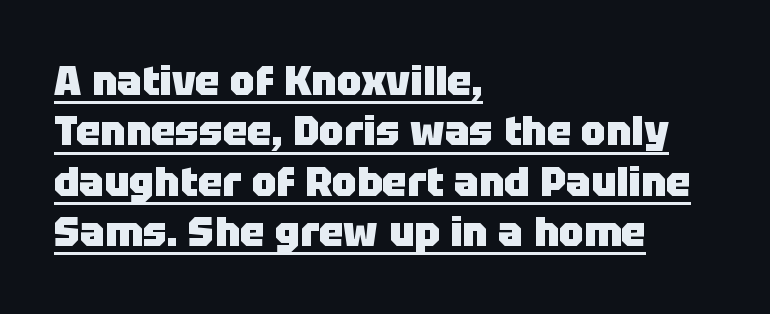
{"serif": "no", "italic": "no", "bold": "yes", "weight": "heavy", "width": "normal", "stroke_contrast": "low", "x_height": "large", "monospaced": "no", "underline": "yes", "align": "left", "line_spacing_ratio": 1.23, "letter_spacing": "normal", "letter_spacing_em": 0.0, "glyph_px": 41}
